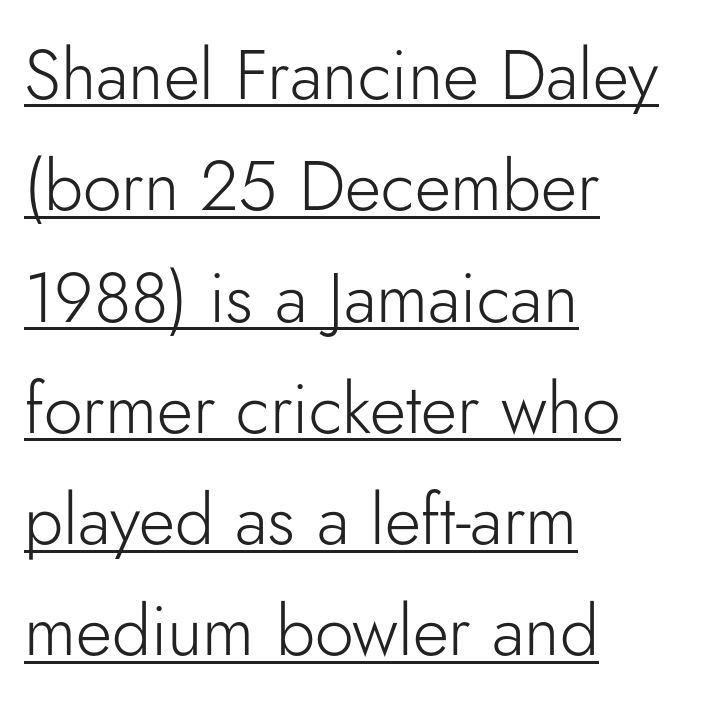
{"serif": "no", "italic": "no", "bold": "no", "weight": "light", "width": "normal", "stroke_contrast": "low", "x_height": "small", "monospaced": "no", "underline": "yes", "align": "left", "line_spacing": "normal", "line_spacing_ratio": 1.59, "letter_spacing": "normal", "letter_spacing_em": 0.0, "glyph_px": 70}
